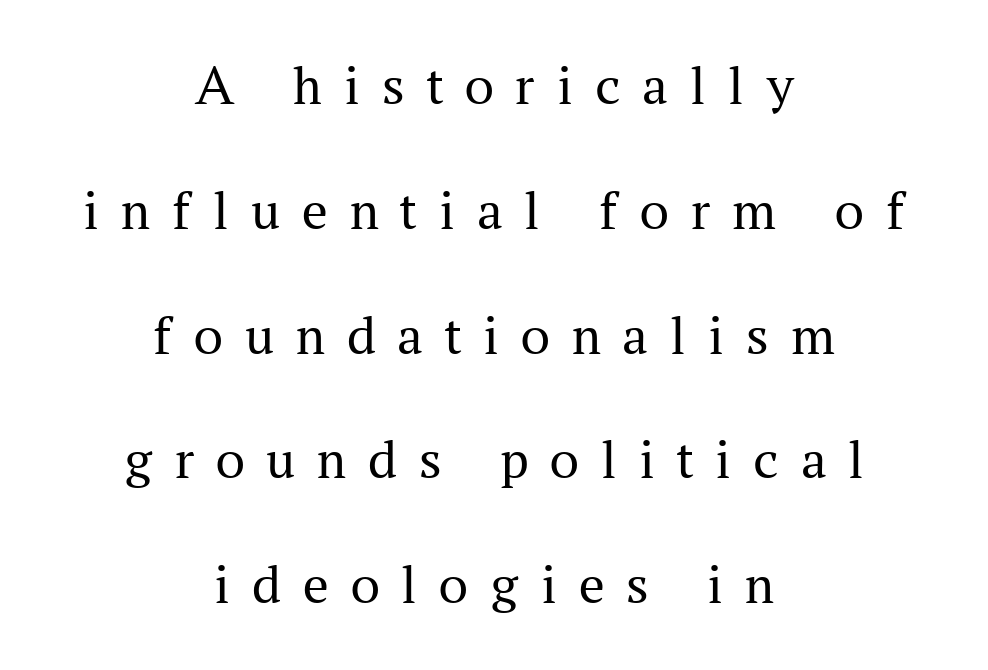
{"serif": "yes", "italic": "no", "bold": "no", "weight": "regular", "width": "normal", "stroke_contrast": "medium", "x_height": "medium", "monospaced": "no", "underline": "no", "align": "center", "line_spacing": "loose", "line_spacing_ratio": 2.19, "letter_spacing": "wide", "letter_spacing_em": 0.39, "glyph_px": 57}
